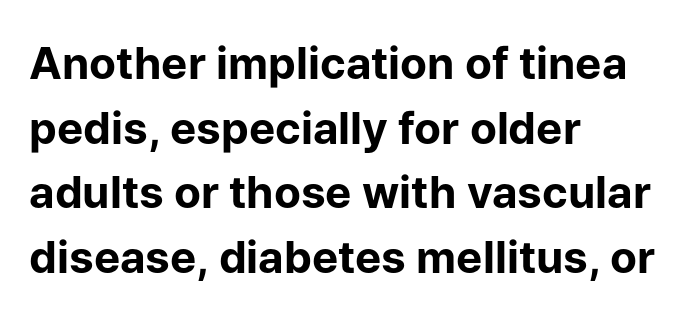
{"serif": "no", "italic": "no", "bold": "yes", "weight": "bold", "width": "normal", "stroke_contrast": "low", "x_height": "medium", "monospaced": "no", "underline": "no", "align": "left", "line_spacing": "normal", "line_spacing_ratio": 1.47, "letter_spacing": "normal", "letter_spacing_em": 0.0, "glyph_px": 44}
